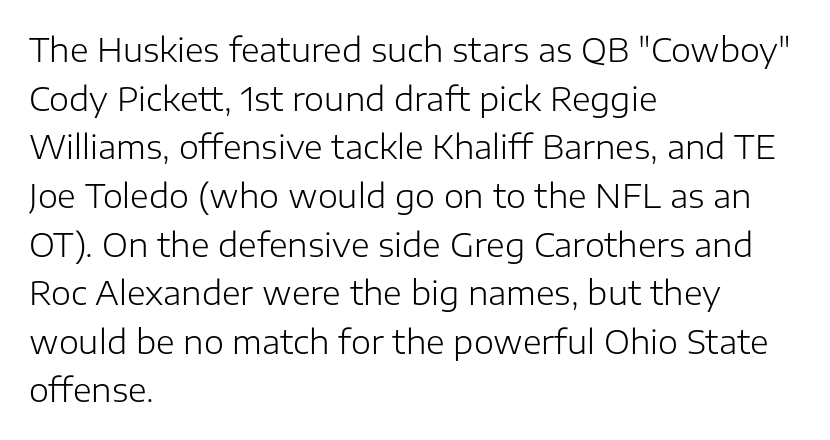
Q: Is the text bold? A: No.
Q: Is the text italic (slanted)? A: No, it is upright.
Q: Is the typeface a serif or a sans-serif typeface? A: Sans-serif.
Q: Is the text underlined? A: No.
Q: How is the paragraph aligned? A: Left-aligned.
Q: Is the spacing between letters normal or unusually wide? A: Normal.
Q: Is the spacing between lines tight, normal or loose? A: Normal.
Q: Width (condensed, normal, or wide)? A: Normal.
Q: Stroke contrast? A: Low.
Q: x-height? A: Medium.
Q: Monospaced? A: No.
